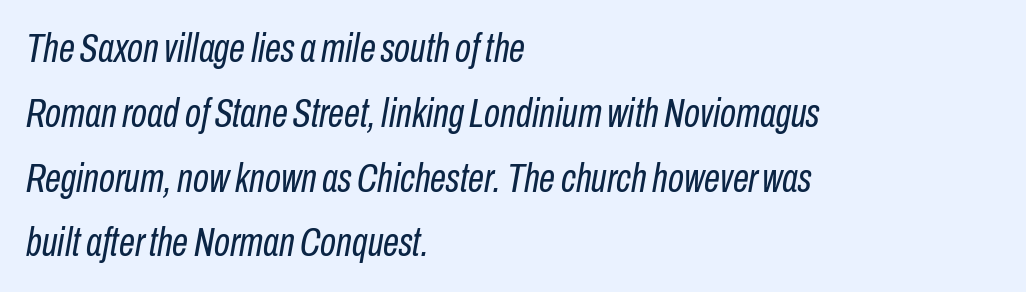
Q: Is the text bold? A: No.
Q: Is the text italic (slanted)? A: Yes, it leans right by about 10 degrees.
Q: Is the text underlined? A: No.
Q: How is the paragraph aligned? A: Left-aligned.
Q: Is the spacing between letters normal or unusually wide? A: Normal.
Q: Is the spacing between lines tight, normal or loose? A: Normal.
Q: Width (condensed, normal, or wide)? A: Condensed.
Q: Stroke contrast? A: Low.
Q: x-height? A: Medium.
Q: Monospaced? A: No.
